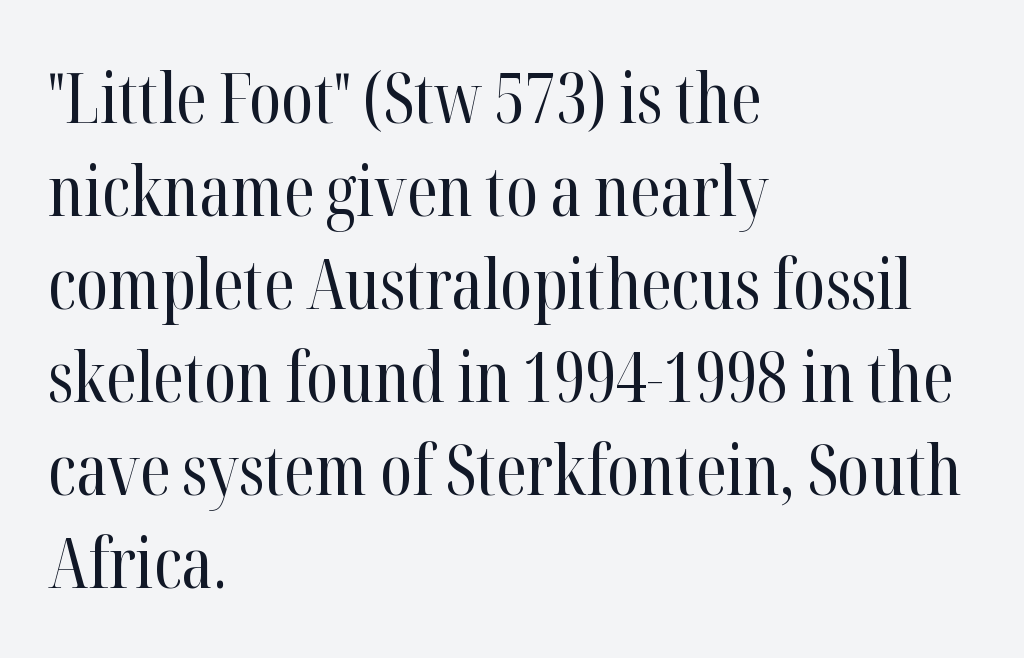
Q: Is the text bold? A: No.
Q: Is the text italic (slanted)? A: No, it is upright.
Q: Is the typeface a serif or a sans-serif typeface? A: Serif.
Q: Is the text underlined? A: No.
Q: How is the paragraph aligned? A: Left-aligned.
Q: Is the spacing between letters normal or unusually wide? A: Normal.
Q: Is the spacing between lines tight, normal or loose? A: Normal.
Q: Width (condensed, normal, or wide)? A: Condensed.
Q: Stroke contrast? A: High.
Q: x-height? A: Medium.
Q: Monospaced? A: No.
